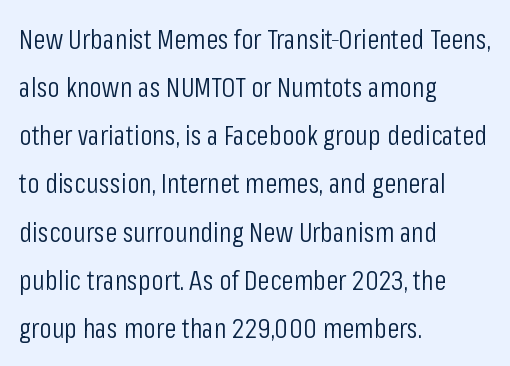
The ragged edge is on the right, which tells us the setting is flush left. Here the designer chose a conventional face with non-uniform glyph widths. The letters look calm and open, with moderate or lighter stems. Plain, unruled lines of type. To sum up the face: it is a sans, with no serifs. Between one letter and the next there's only the usual sliver of space.
